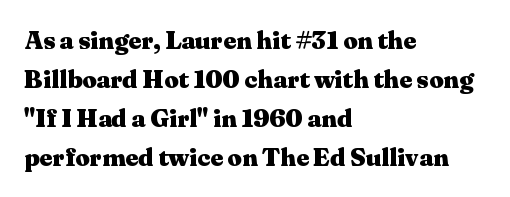
{"italic": "no", "bold": "yes", "underline": "no", "align": "left", "line_spacing": "normal", "line_spacing_ratio": 1.56, "letter_spacing": "normal", "letter_spacing_em": 0.0, "glyph_px": 25}
